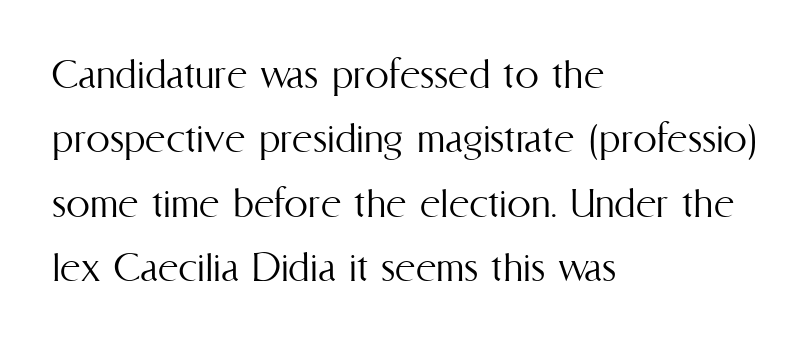
These lines are set flush left with a ragged right edge. Regarding leading, the lines here are spaced in the standard way. No extra tracking has been applied to these lines. The passage shown is typed in a proportional face where columns would drift. Clear beneath every line of the passage.
